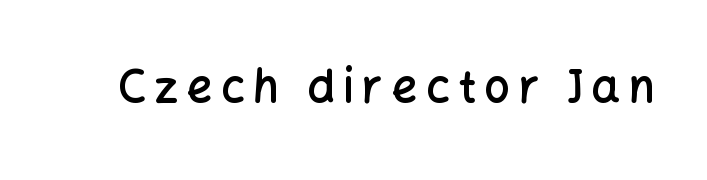
The image shows 45 px semibold sans-serif type, upright; set not underlined; low stroke contrast and a medium x-height.
